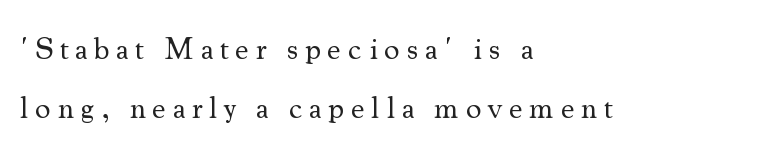
The image shows 31 px regular-weight serif type, upright; set left-aligned, line spacing 1.89x, unusually wide letter spacing (+0.21 em), not underlined; medium stroke contrast and a small x-height.
